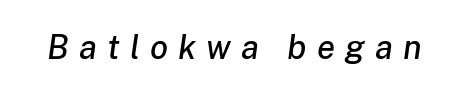
{"italic": "yes", "lean": "right", "slant_degrees": 8, "width": "normal", "stroke_contrast": "low", "x_height": "medium", "monospaced": "no", "underline": "no", "letter_spacing": "wide", "letter_spacing_em": 0.31, "glyph_px": 33}
